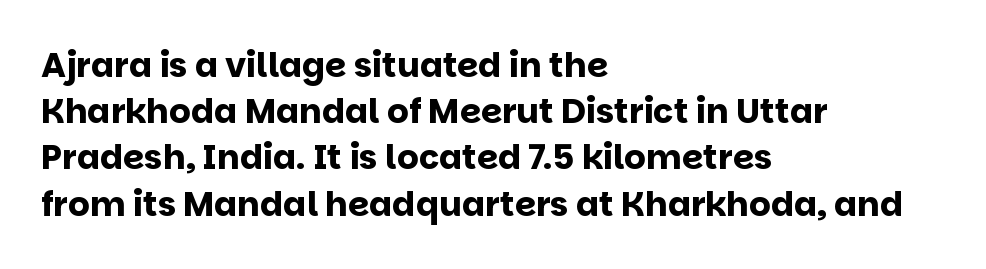
Q: Is the text bold? A: Yes.
Q: Is the text italic (slanted)? A: No, it is upright.
Q: Is the typeface a serif or a sans-serif typeface? A: Sans-serif.
Q: Is the text underlined? A: No.
Q: How is the paragraph aligned? A: Left-aligned.
Q: Is the spacing between letters normal or unusually wide? A: Normal.
Q: Is the spacing between lines tight, normal or loose? A: Normal.
Q: Width (condensed, normal, or wide)? A: Normal.
Q: Stroke contrast? A: Low.
Q: x-height? A: Large.
Q: Monospaced? A: No.
